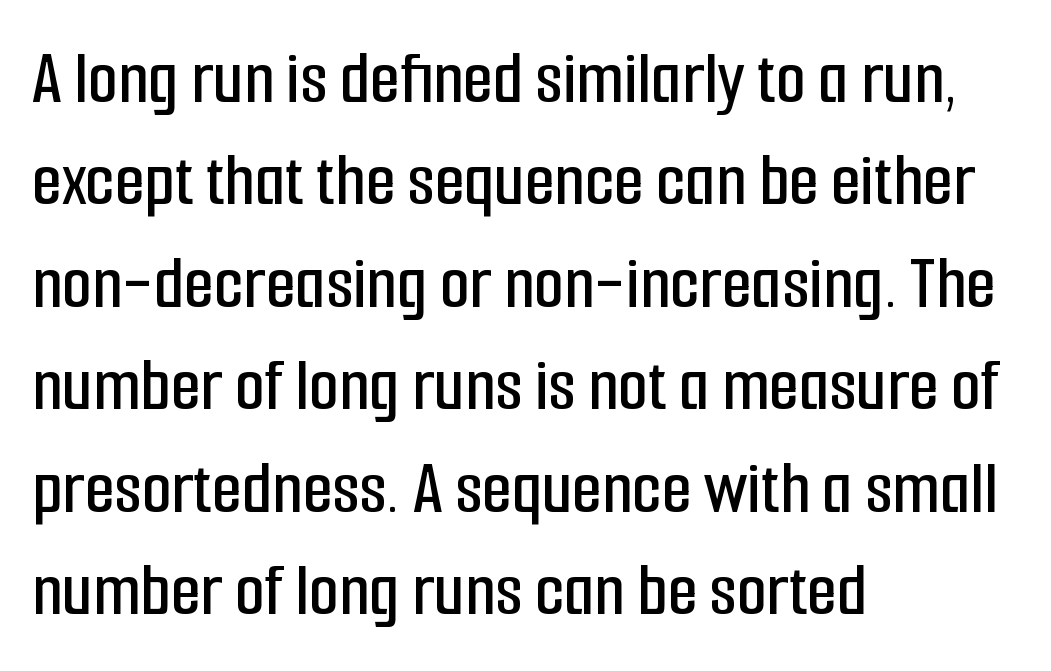
Serif or sans? Sans — the stroke terminals are bare. The specimen reads as upright at a glance. You could call the tracking neutral — neither tight nor loose. Rule under the text: the space is simply empty. Looks like regular typesetting: each glyph gets only the width it needs. This block has exactly the height ordinary leading produces.
